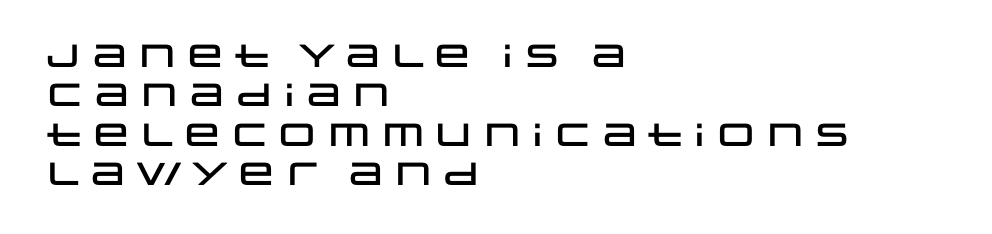
The image shows 32 px wide sans-serif type, upright; set left-aligned, line spacing 1.23x, normal letter spacing, not underlined; low stroke contrast and a large x-height.
